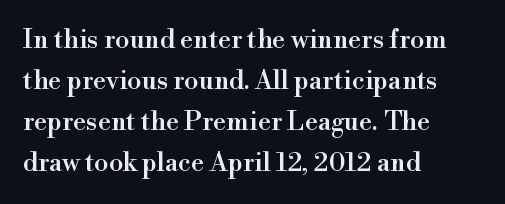
Q: Is the text italic (slanted)? A: No, it is upright.
Q: Is the text underlined? A: No.
Q: How is the paragraph aligned? A: Left-aligned.
Q: Is the spacing between letters normal or unusually wide? A: Normal.
Q: Is the spacing between lines tight, normal or loose? A: Normal.
